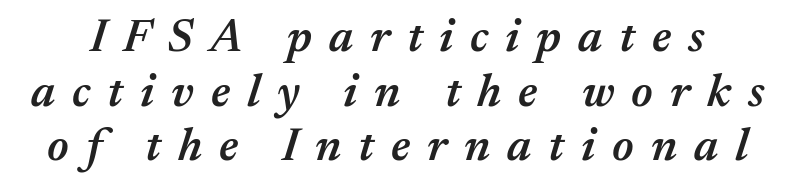
The face used here is proportionally spaced, like ordinary book or web type. The passage shown leans; its letterforms are oblique. These lines have a slow, spaced-out rhythm from letter to letter. Does the weight exceed regular? Yes, but only to semibold.
